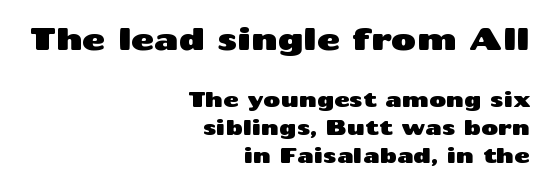
A student would notice the top passage is typeset larger than what follows. Nothing sits at the stroke ends, so this counts as sans-serif. Leftover space on each line is placed entirely before the opening word. Type without underlining.
